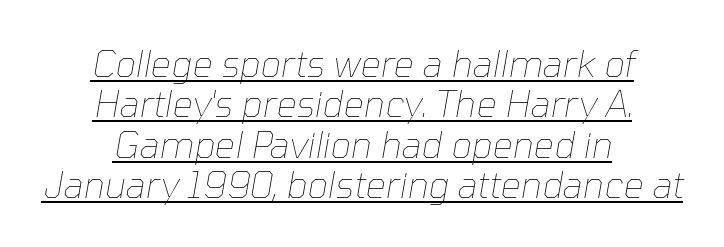
Q: Is the text bold? A: No.
Q: Is the text italic (slanted)? A: Yes, it leans right by about 10 degrees.
Q: Is the text underlined? A: Yes.
Q: How is the paragraph aligned? A: Centered.
Q: Is the spacing between letters normal or unusually wide? A: Normal.
Q: Is the spacing between lines tight, normal or loose? A: Tight.
Q: Width (condensed, normal, or wide)? A: Normal.
Q: Stroke contrast? A: Low.
Q: x-height? A: Medium.
Q: Monospaced? A: No.
